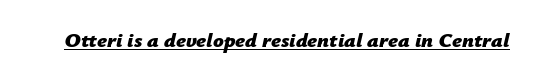
{"italic": "yes", "lean": "right", "slant_degrees": 12, "bold": "yes", "underline": "yes", "letter_spacing": "normal", "letter_spacing_em": 0.0, "glyph_px": 21}
